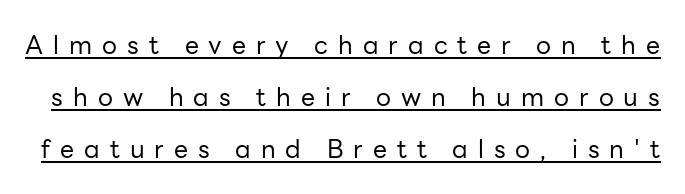
The image shows 25 px text type, upright; set loose line spacing (2.08x), unusually wide letter spacing (+0.4 em), underlined.
